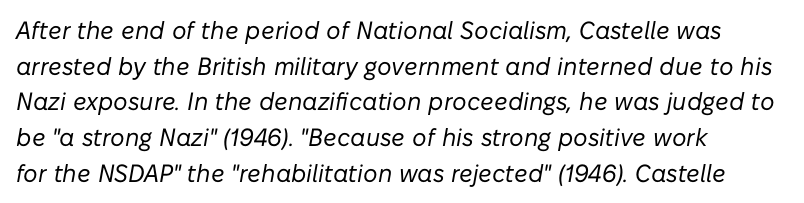
If you measured baseline to baseline, you'd find a middling distance. Italic: yes, the glyphs are oblique. No heavy texture on the line: the type isn't bold. The strip under each line holds only bare page. Line starts are locked; line ends wander. Default kerning and tracking; the words read as compact shapes.
